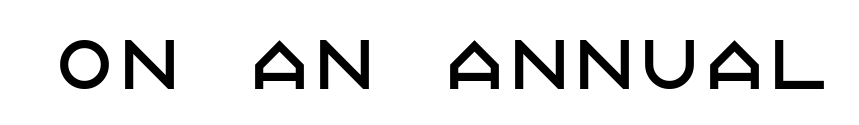
{"serif": "no", "italic": "no", "width": "normal", "stroke_contrast": "low", "x_height": "large", "underline": "no", "letter_spacing": "normal", "letter_spacing_em": 0.0, "glyph_px": 65}
